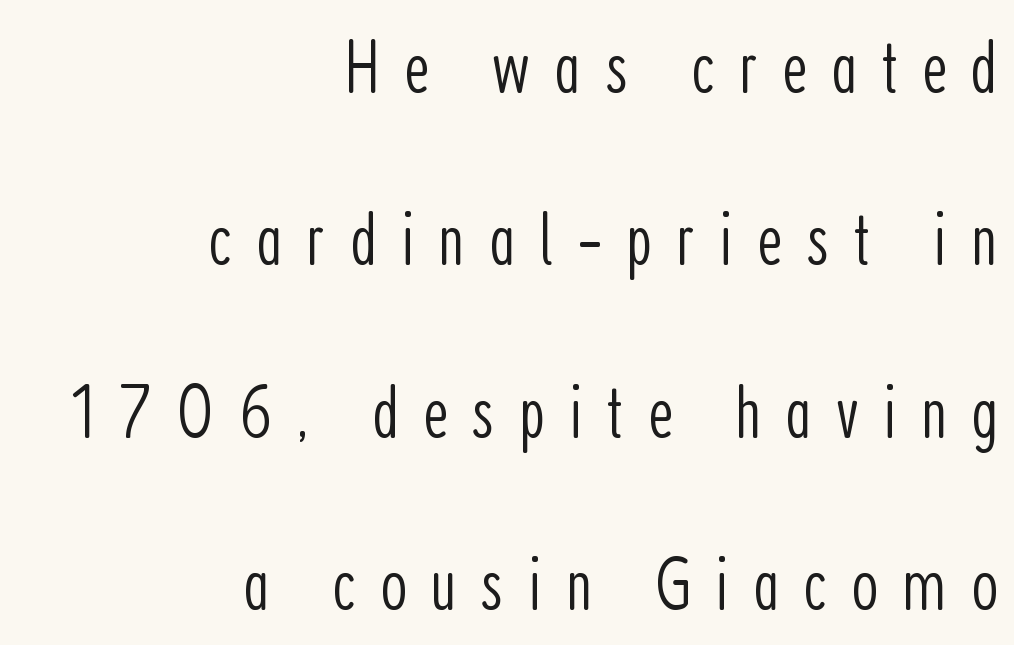
Q: Is the text bold? A: No.
Q: Is the text italic (slanted)? A: No, it is upright.
Q: Is the typeface a serif or a sans-serif typeface? A: Sans-serif.
Q: Is the text underlined? A: No.
Q: How is the paragraph aligned? A: Right-aligned.
Q: Is the spacing between letters normal or unusually wide? A: Unusually wide.
Q: Is the spacing between lines tight, normal or loose? A: Loose.
Q: Width (condensed, normal, or wide)? A: Condensed.
Q: Stroke contrast? A: Low.
Q: x-height? A: Medium.
Q: Monospaced? A: No.
